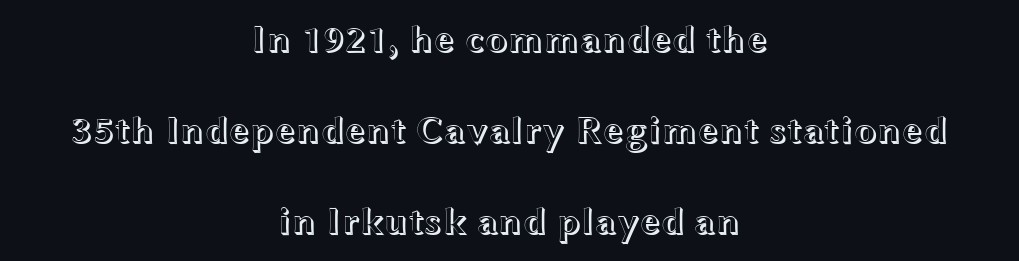
{"italic": "no", "width": "wide", "x_height": "medium", "monospaced": "no", "underline": "no", "align": "center", "line_spacing": "loose", "line_spacing_ratio": 2.4, "letter_spacing": "normal", "letter_spacing_em": 0.0, "glyph_px": 38}
